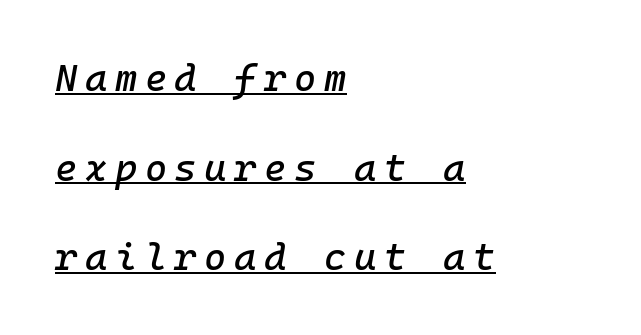
{"italic": "yes", "lean": "right", "slant_degrees": 10, "width": "normal", "stroke_contrast": "low", "x_height": "medium", "monospaced": "yes", "underline": "yes", "align": "left", "line_spacing": "loose", "line_spacing_ratio": 2.36, "letter_spacing": "wide", "letter_spacing_em": 0.2, "glyph_px": 38}
